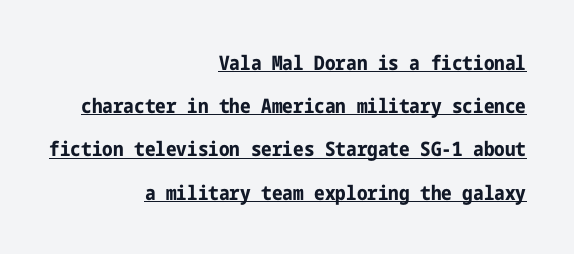
Q: Is the text bold? A: Yes.
Q: Is the text italic (slanted)? A: No, it is upright.
Q: Is the text underlined? A: Yes.
Q: How is the paragraph aligned? A: Right-aligned.
Q: Is the spacing between letters normal or unusually wide? A: Normal.
Q: Is the spacing between lines tight, normal or loose? A: Loose.
